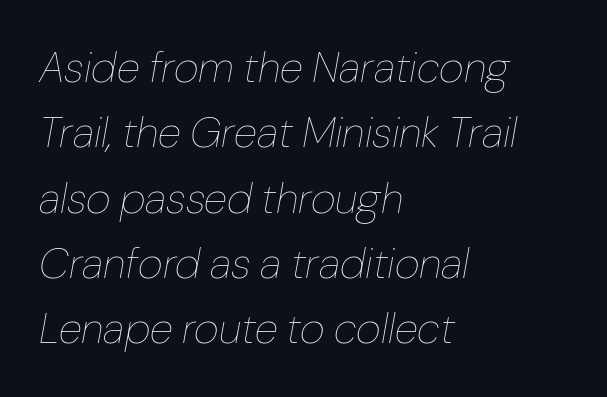
Q: Is the text bold? A: No.
Q: Is the text italic (slanted)? A: Yes, it leans right by about 10 degrees.
Q: Is the text underlined? A: No.
Q: How is the paragraph aligned? A: Left-aligned.
Q: Is the spacing between letters normal or unusually wide? A: Normal.
Q: Is the spacing between lines tight, normal or loose? A: Normal.
Q: Width (condensed, normal, or wide)? A: Normal.
Q: Stroke contrast? A: Low.
Q: x-height? A: Medium.
Q: Monospaced? A: No.
